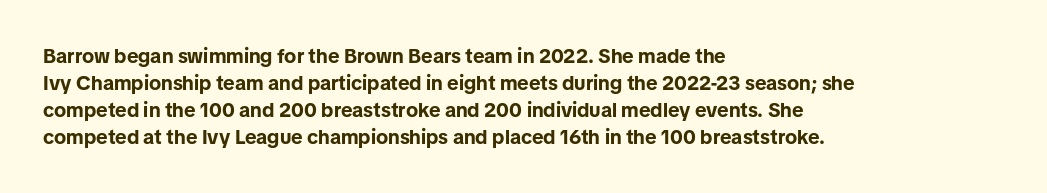
Q: Is the text bold? A: Yes.
Q: Is the text italic (slanted)? A: No, it is upright.
Q: Is the text underlined? A: No.
Q: How is the paragraph aligned? A: Left-aligned.
Q: Is the spacing between letters normal or unusually wide? A: Normal.
Q: Is the spacing between lines tight, normal or loose? A: Normal.
